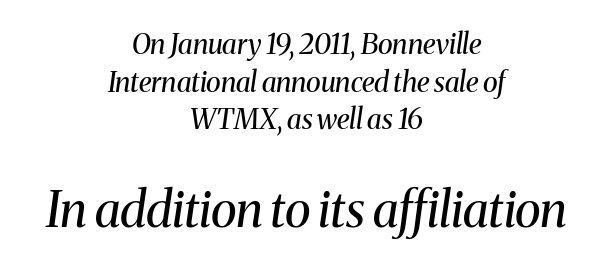
Q: Is the text bold? A: No.
Q: Is the text italic (slanted)? A: Yes, it leans right by about 8 degrees.
Q: Is the typeface a serif or a sans-serif typeface? A: Serif.
Q: Is the text underlined? A: No.
Q: How is the paragraph aligned? A: Centered.
Q: Is the spacing between letters normal or unusually wide? A: Normal.
Q: Is the spacing between lines tight, normal or loose? A: Normal.
Q: Which block of text is set in a larger size, the first (top) or the second (bottom)? A: The second (bottom) one.
Q: Width (condensed, normal, or wide)? A: Normal.
Q: Stroke contrast? A: Medium.
Q: x-height? A: Medium.
Q: Monospaced? A: No.
